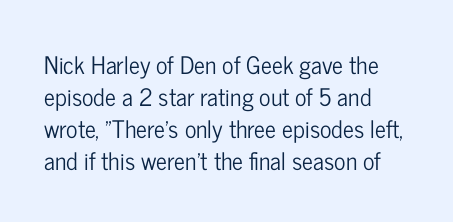
Just letters on the line, the space beneath them empty. Honestly, the row spacing looks completely unremarkable. No italicization has been applied; the sample stays upright. Teacher's note: observe the even left margin — that is flush-left alignment. Glyph-to-glyph distance matches everyday printed text.
